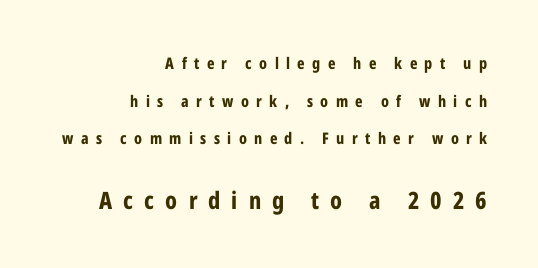
Of the two passages, the one underneath uses the larger point size. Words appear elongated and porous because spacing is wide. Successive baselines arrive slowly, with a big drop between each. Italic: no, the glyphs are upright roman. In CSS terms this would be text-align: right. The gap between lines stays unmarked.
